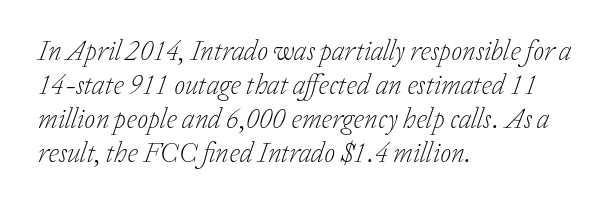
Q: Is the text bold? A: No.
Q: Is the text italic (slanted)? A: Yes, it leans right by about 20 degrees.
Q: Is the typeface a serif or a sans-serif typeface? A: Serif.
Q: Is the text underlined? A: No.
Q: How is the paragraph aligned? A: Left-aligned.
Q: Is the spacing between letters normal or unusually wide? A: Normal.
Q: Width (condensed, normal, or wide)? A: Normal.
Q: Stroke contrast? A: Low.
Q: x-height? A: Medium.
Q: Monospaced? A: No.
